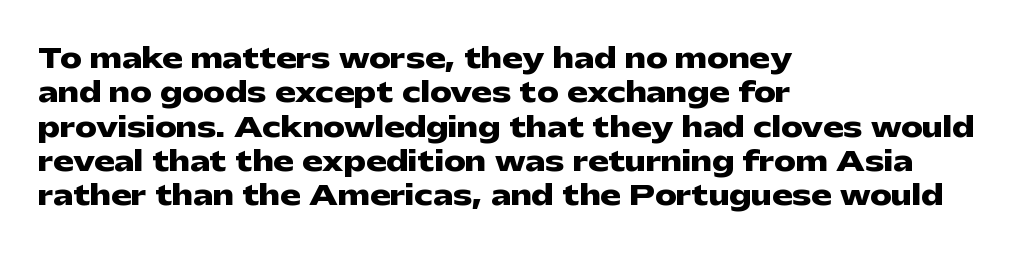
A typesetter would mark this as roman, not italic. Does the copy run flush right? No — it runs flush left. These words are printed bold, with thick strokes throughout. Successive baselines arrive at the customary interval. Caption: standard tracking, unaltered.
